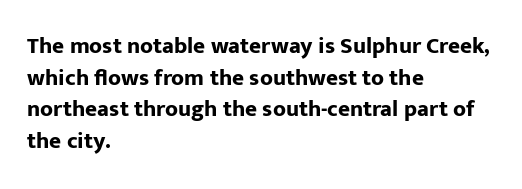
{"italic": "no", "bold": "yes", "underline": "no", "align": "left", "line_spacing": "normal", "line_spacing_ratio": 1.38, "letter_spacing": "normal", "letter_spacing_em": 0.0, "glyph_px": 23}
